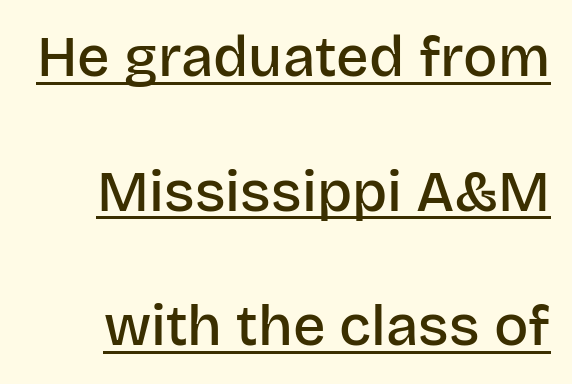
Spacing verdict: proportional, widths tailored to each character. Successive baselines arrive slowly, with a big drop between each. The typeface chosen for these lines omits serifs. The rendering uses the underline text-decoration. Does extra space separate the letters? No, they use regular spacing. Notice how the stems are strictly vertical — no italics here.
